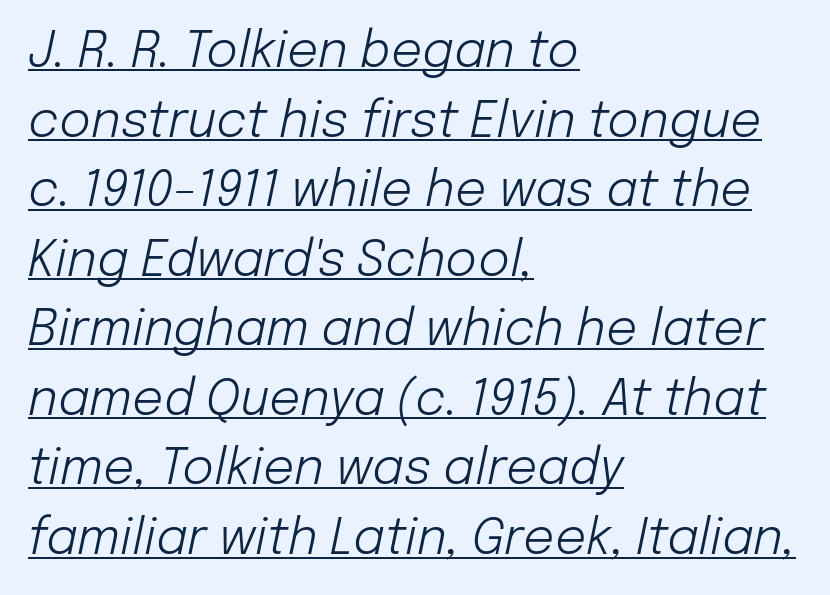
{"italic": "yes", "lean": "right", "slant_degrees": 12, "bold": "no", "weight": "light", "width": "normal", "stroke_contrast": "low", "x_height": "medium", "monospaced": "no", "underline": "yes", "align": "left", "line_spacing": "normal", "line_spacing_ratio": 1.42, "letter_spacing": "normal", "letter_spacing_em": 0.0, "glyph_px": 49}
